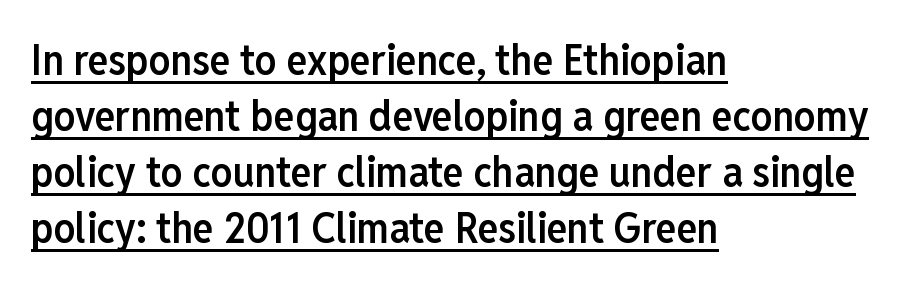
Q: Is the text bold? A: Semi-bold.
Q: Is the text italic (slanted)? A: No, it is upright.
Q: Is the typeface a serif or a sans-serif typeface? A: Sans-serif.
Q: Is the text underlined? A: Yes.
Q: How is the paragraph aligned? A: Left-aligned.
Q: Is the spacing between letters normal or unusually wide? A: Normal.
Q: Is the spacing between lines tight, normal or loose? A: Normal.
Q: Width (condensed, normal, or wide)? A: Condensed.
Q: Stroke contrast? A: Low.
Q: x-height? A: Medium.
Q: Monospaced? A: No.
